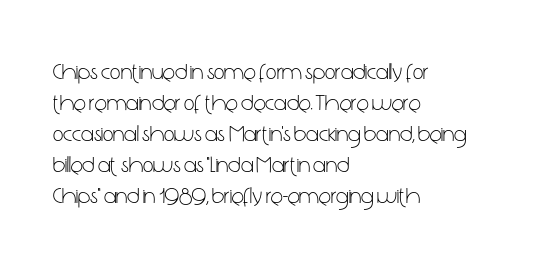
Posture: upright roman. The ragged edge is on the right, which tells us the setting is flush left. Reading down the column, the eye jumps a familiar distance to each next line. The specimen omits any rule beneath the text block's lines. The face looks like a standard text weight, possibly lighter.
